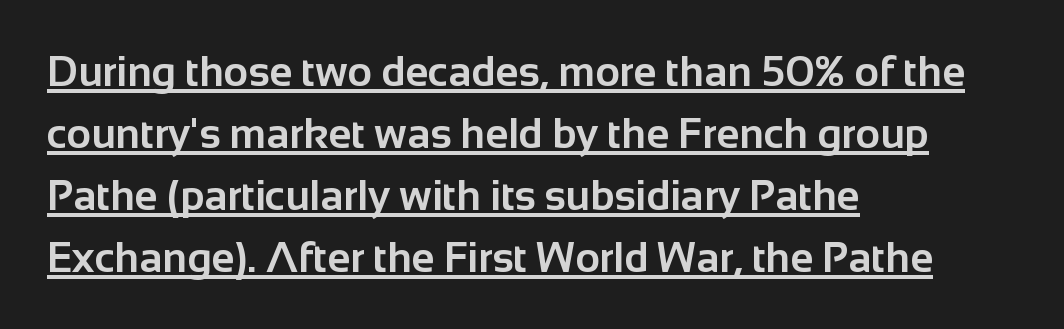
You'd pick this weight for a headline — it's a proper bold. Descenders here cross a horizontal rule under the line. The rendering shows plain stroke endings on the letterforms — a sans-serif design. No extra tracking has been applied to these lines. The leading is moderate, giving the passage an even texture. Varying glyph widths throughout — classic text-font behaviour.
